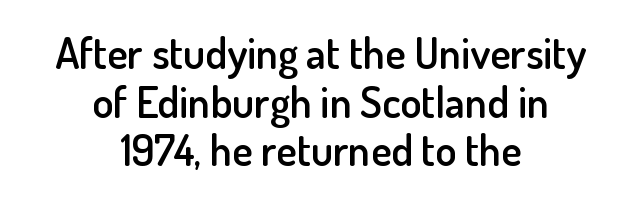
{"serif": "no", "italic": "no", "bold": "semi", "weight": "semibold", "width": "normal", "stroke_contrast": "low", "x_height": "small", "monospaced": "no", "underline": "no", "align": "center", "line_spacing": "tight", "line_spacing_ratio": 1.13, "letter_spacing": "normal", "letter_spacing_em": 0.0, "glyph_px": 43}
